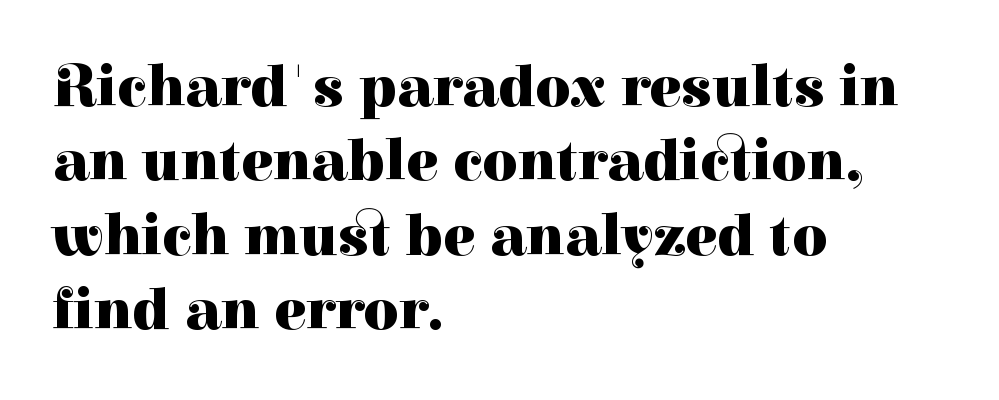
Q: Is the text bold? A: Yes.
Q: Is the text italic (slanted)? A: No, it is upright.
Q: Is the typeface a serif or a sans-serif typeface? A: Serif.
Q: Is the text underlined? A: No.
Q: How is the paragraph aligned? A: Left-aligned.
Q: Is the spacing between letters normal or unusually wide? A: Normal.
Q: Width (condensed, normal, or wide)? A: Normal.
Q: Stroke contrast? A: High.
Q: x-height? A: Medium.
Q: Monospaced? A: No.
